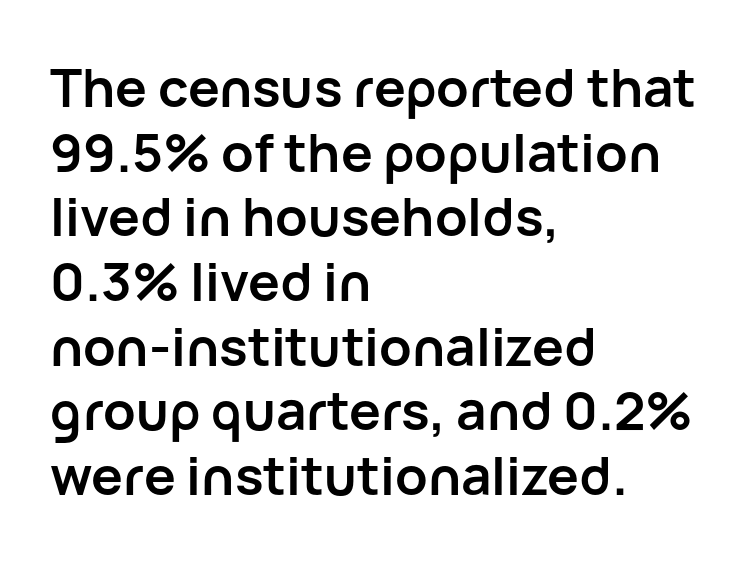
The image shows 53 px semibold sans-serif type, upright; set left-aligned, line spacing 1.22x, normal letter spacing, not underlined; low stroke contrast and a medium x-height.
